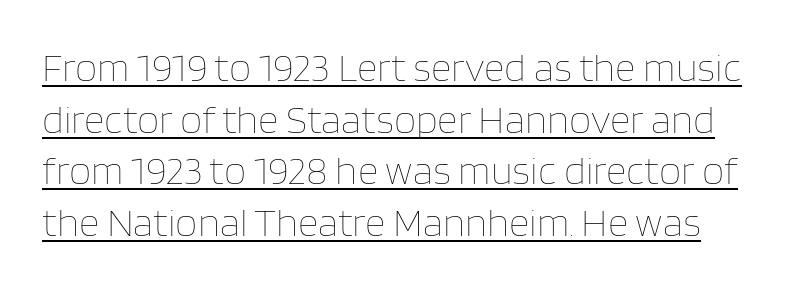
Vertical spacing — default. The font is comparable to plain body text, perhaps lighter. These lines were composed using upright roman letters. Think of a printed novel: that variable character pitch is what you see here. What stands out about the letter spacing? Nothing — it is the standard amount. Underlining? Definitely there.
